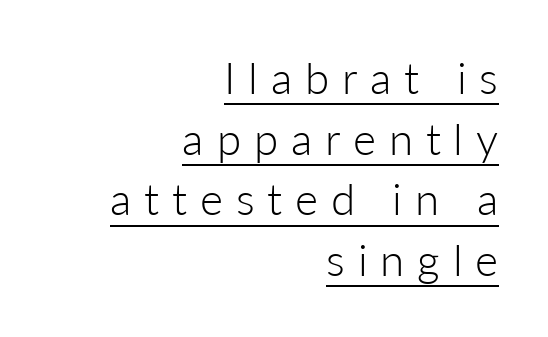
The image shows 44 px light sans-serif type, upright; set right-aligned, normal line spacing (1.38x), unusually wide letter spacing (+0.29 em), underlined; low stroke contrast and a medium x-height.
